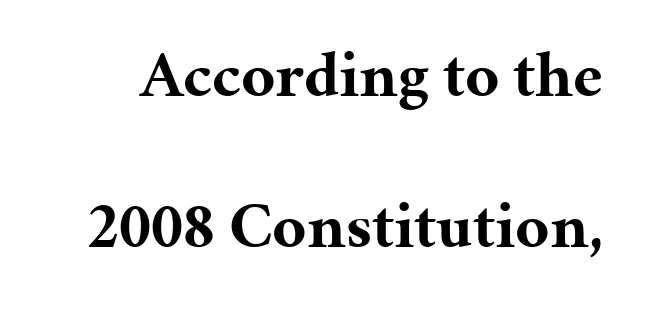
Q: Is the text bold? A: Yes.
Q: Is the text italic (slanted)? A: No, it is upright.
Q: Is the typeface a serif or a sans-serif typeface? A: Serif.
Q: Is the text underlined? A: No.
Q: Is the spacing between letters normal or unusually wide? A: Normal.
Q: Is the spacing between lines tight, normal or loose? A: Loose.
Q: Width (condensed, normal, or wide)? A: Normal.
Q: Stroke contrast? A: Medium.
Q: x-height? A: Medium.
Q: Monospaced? A: No.
